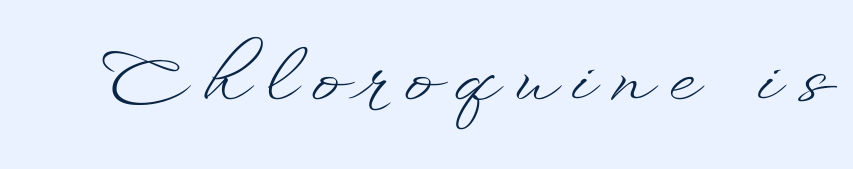
Q: Is the text bold? A: No.
Q: Is the text italic (slanted)? A: Yes.
Q: Is the text underlined? A: No.
Q: Is the spacing between letters normal or unusually wide? A: Unusually wide.
Q: Width (condensed, normal, or wide)? A: Wide.
Q: Stroke contrast? A: Low.
Q: x-height? A: Small.
Q: Monospaced? A: No.
